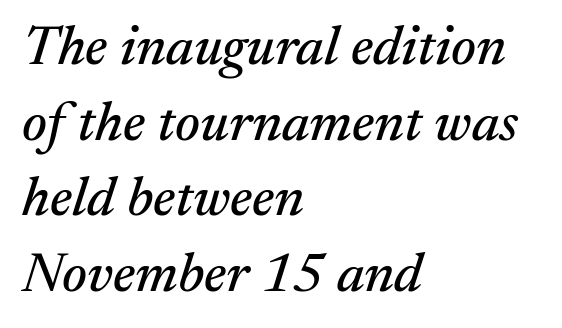
The image shows 56 px serif type, italic (leaning right); set left-aligned, normal line spacing (1.35x), normal letter spacing, not underlined; medium stroke contrast and a medium x-height.
